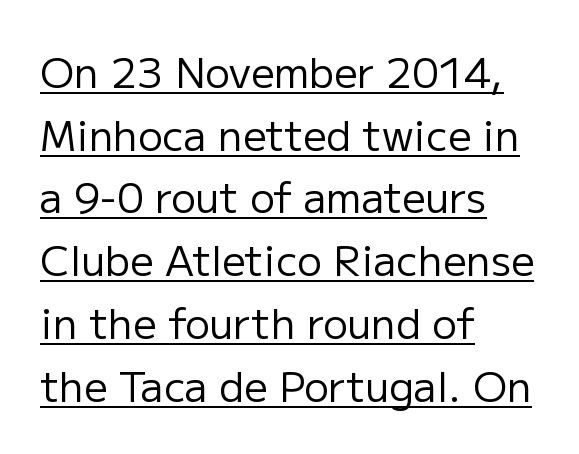
Q: Is the text bold? A: No.
Q: Is the text italic (slanted)? A: No, it is upright.
Q: Is the typeface a serif or a sans-serif typeface? A: Sans-serif.
Q: Is the text underlined? A: Yes.
Q: How is the paragraph aligned? A: Left-aligned.
Q: Is the spacing between letters normal or unusually wide? A: Normal.
Q: Is the spacing between lines tight, normal or loose? A: Normal.
Q: Width (condensed, normal, or wide)? A: Normal.
Q: Stroke contrast? A: Low.
Q: x-height? A: Medium.
Q: Monospaced? A: No.
